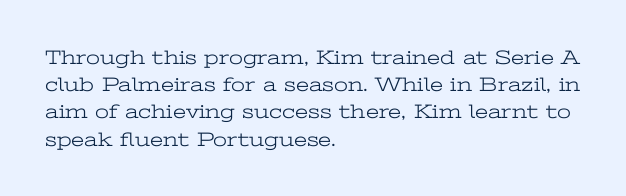
Q: Is the text bold? A: No.
Q: Is the text italic (slanted)? A: No, it is upright.
Q: Is the text underlined? A: No.
Q: How is the paragraph aligned? A: Left-aligned.
Q: Is the spacing between letters normal or unusually wide? A: Normal.
Q: Is the spacing between lines tight, normal or loose? A: Normal.
